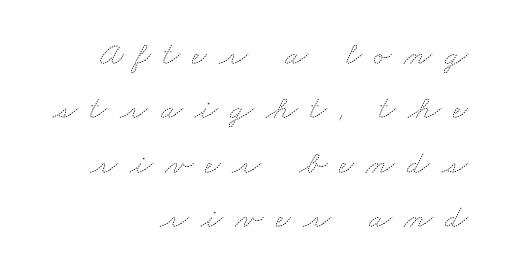
{"bold": "no", "weight": "thin", "width": "wide", "stroke_contrast": "medium", "x_height": "small", "monospaced": "no", "underline": "no", "align": "right", "line_spacing": "normal", "line_spacing_ratio": 1.65, "letter_spacing": "wide", "letter_spacing_em": 0.37, "glyph_px": 33}
